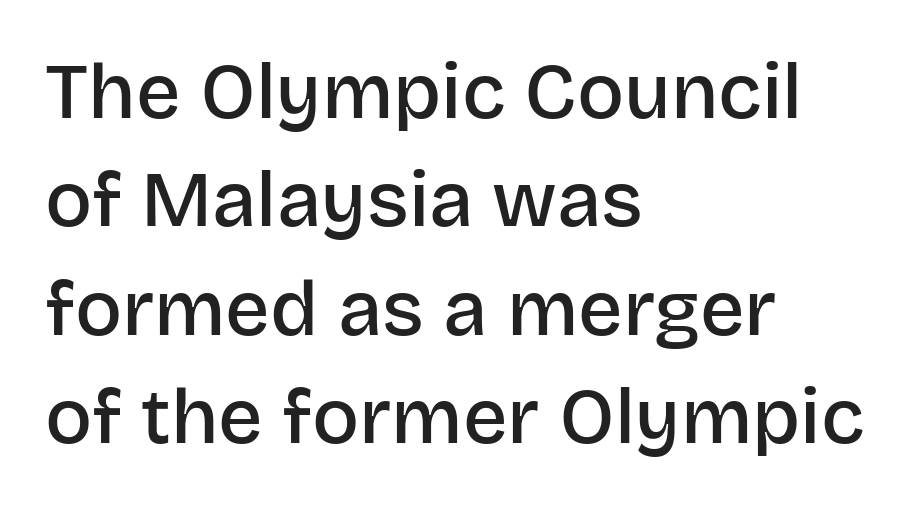
{"serif": "no", "italic": "no", "bold": "semi", "weight": "semibold", "width": "normal", "stroke_contrast": "low", "x_height": "large", "monospaced": "no", "underline": "no", "align": "left", "line_spacing": "normal", "line_spacing_ratio": 1.39, "letter_spacing": "normal", "letter_spacing_em": 0.0, "glyph_px": 78}
